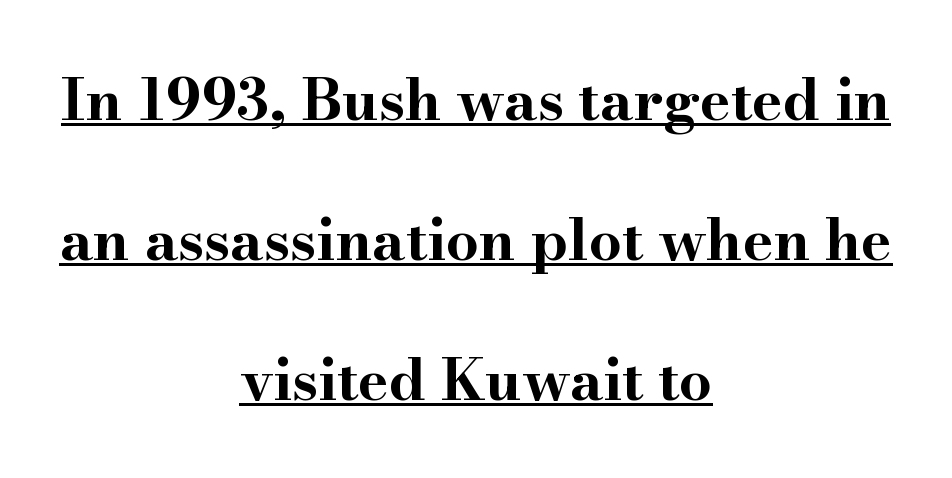
The text was rendered using a seriffed face with decorative stroke endings. Does extra space separate the letters? No, they use regular spacing. The text block is weighted toward neither margin, spreading evenly from the middle. Leading is clearly above the norm, producing a sparse column. The rendering uses the underline text-decoration. You can tell it's not italic because the verticals are truly vertical.
